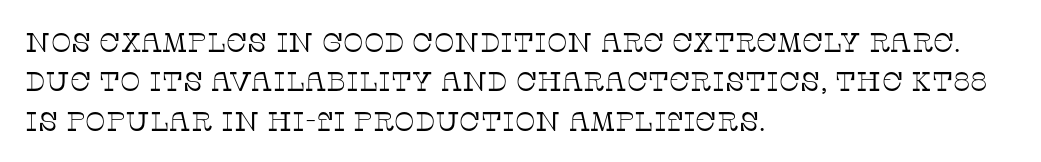
The image shows 27 px text type, upright; set left-aligned, normal line spacing (1.46x), normal letter spacing, not underlined.
